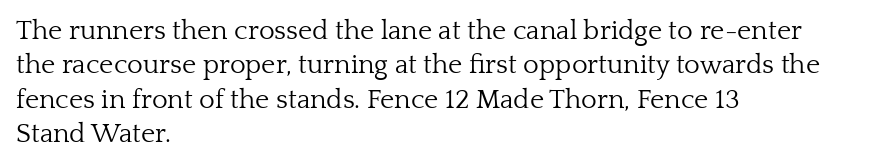
{"italic": "no", "bold": "no", "underline": "no", "align": "left", "line_spacing": "normal", "line_spacing_ratio": 1.27, "letter_spacing": "normal", "letter_spacing_em": 0.0, "glyph_px": 27}
